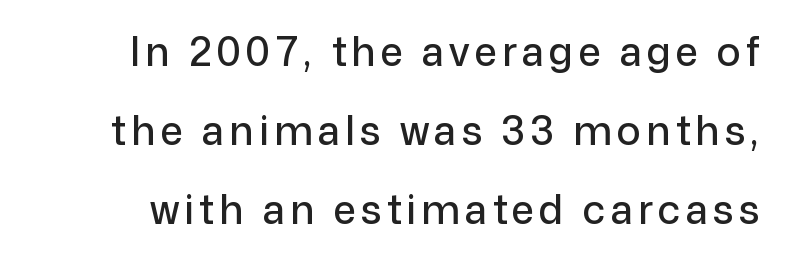
If you measured baseline to baseline, you'd find a long distance. To sum up the face: it is a sans, with no serifs. Style check: upright. The strip under each line holds only bare page.
